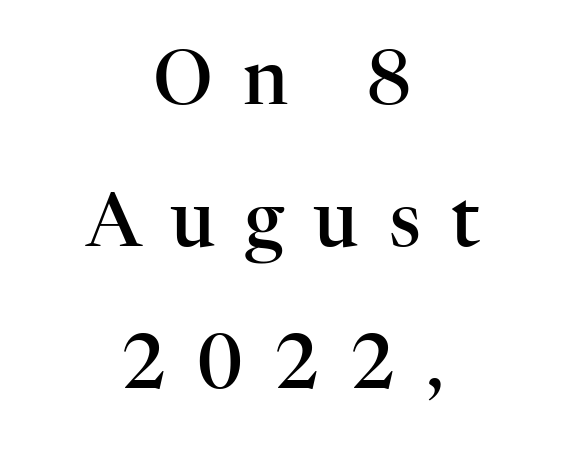
{"serif": "yes", "italic": "no", "bold": "semi", "weight": "semibold", "width": "normal", "stroke_contrast": "high", "x_height": "medium", "monospaced": "no", "underline": "no", "align": "center", "line_spacing": "loose", "line_spacing_ratio": 1.92, "letter_spacing": "wide", "letter_spacing_em": 0.41, "glyph_px": 74}
